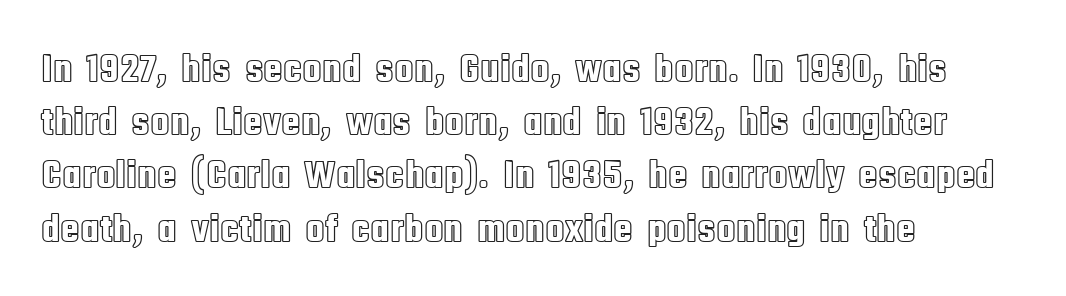
The image shows 40 px condensed type, upright; set left-aligned, normal line spacing (1.33x), normal letter spacing, not underlined; a large x-height.
